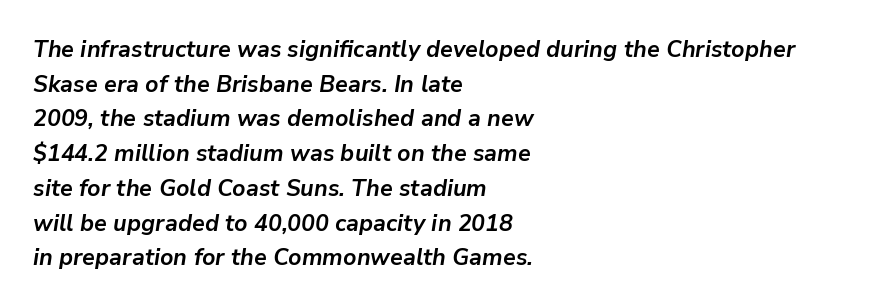
The image shows 23 px bold type, italic (leaning right); set left-aligned, normal line spacing (1.51x), normal letter spacing, not underlined.
